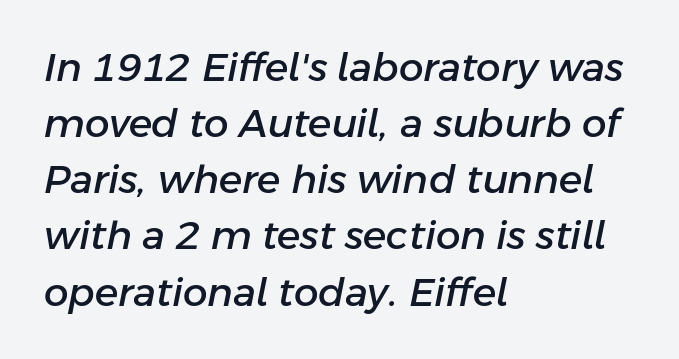
Every row of glyphs begins at an identical x-position on the left. Caption: standard tracking, unaltered. The space between consecutive lines is moderate. When letters slant like this, we call the style italic. Clear beneath every line of the passage. Spacing verdict: proportional, widths tailored to each character.
